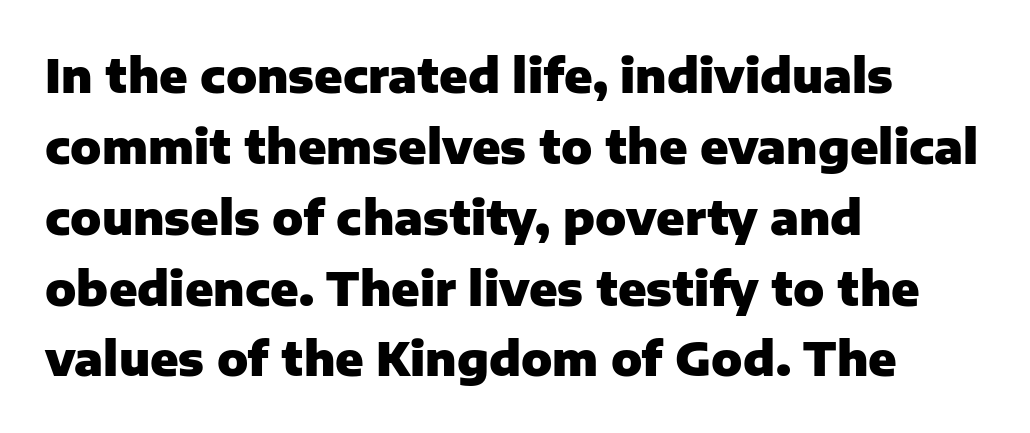
Q: Is the text bold? A: Yes.
Q: Is the text italic (slanted)? A: No, it is upright.
Q: Is the typeface a serif or a sans-serif typeface? A: Sans-serif.
Q: Is the text underlined? A: No.
Q: How is the paragraph aligned? A: Left-aligned.
Q: Is the spacing between letters normal or unusually wide? A: Normal.
Q: Is the spacing between lines tight, normal or loose? A: Normal.
Q: Width (condensed, normal, or wide)? A: Normal.
Q: Stroke contrast? A: Low.
Q: x-height? A: Medium.
Q: Monospaced? A: No.
